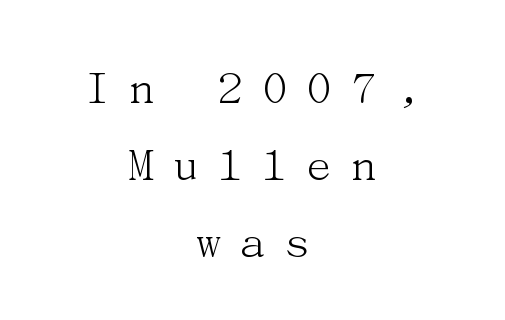
The font sits on the lighter half of the weight spectrum, regular included. Ascenders rise straight up at ninety degrees. Does the type have serifs? Yes, each stem ends in a small foot. The vertical gap from one line to the next is medium. Only glyphs here, with clear space below each row.
